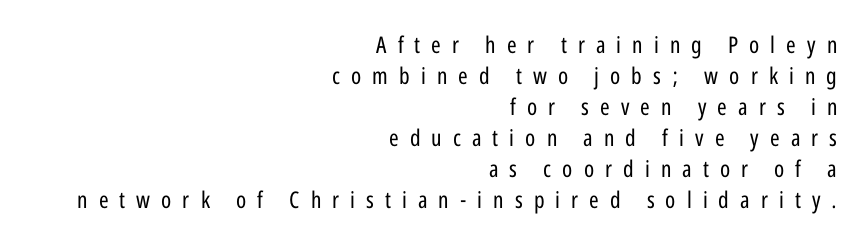
Is the type heavy? It reads as light-to-regular instead. Observe the wide spacing: letters keep a clear distance from each other. This sample keeps an unexceptional amount of space between lines. Line endings align vertically; line beginnings do not. Check the space under the baseline: it is left empty. In terms of posture, this sample is upright.
